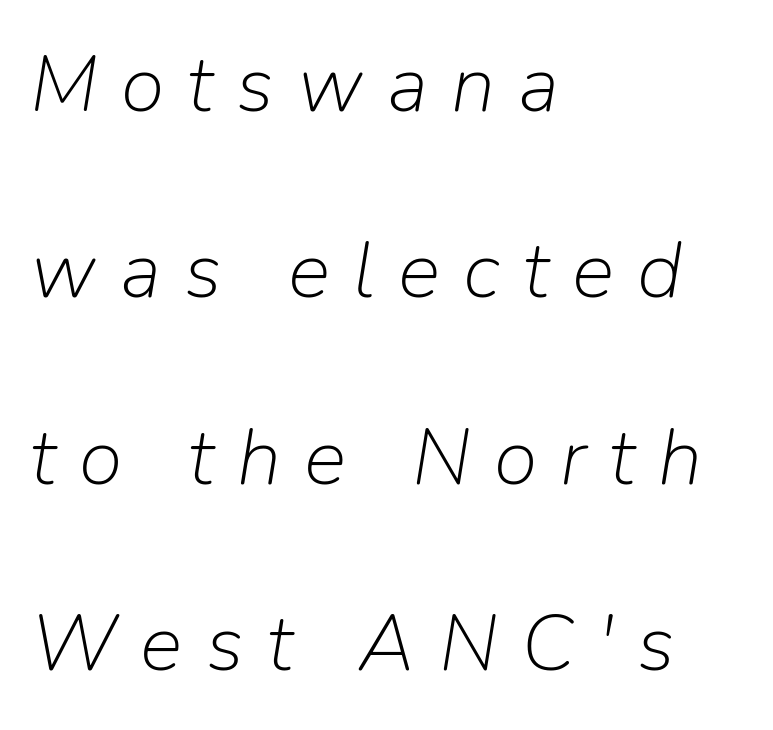
The image shows 80 px light type, italic (leaning right); set left-aligned, loose line spacing (2.33x), unusually wide letter spacing (+0.29 em), not underlined; low stroke contrast and a medium x-height.
